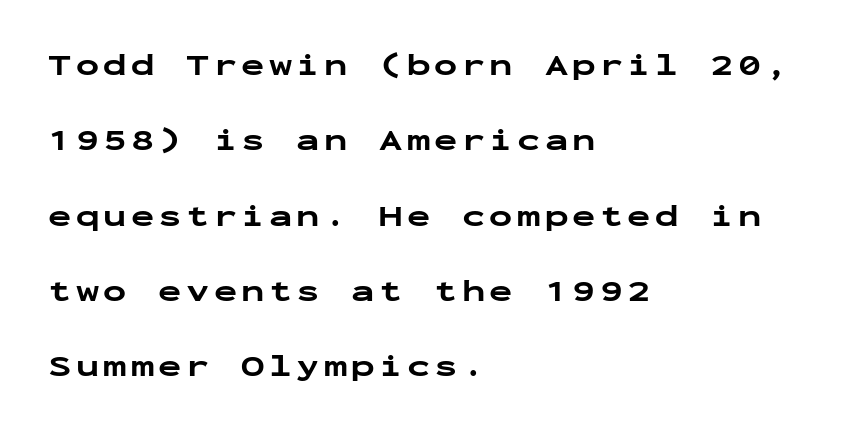
{"serif": "no", "italic": "no", "bold": "yes", "weight": "bold", "width": "wide", "stroke_contrast": "low", "x_height": "medium", "monospaced": "yes", "underline": "no", "align": "left", "line_spacing": "loose", "line_spacing_ratio": 2.43, "glyph_px": 31}
